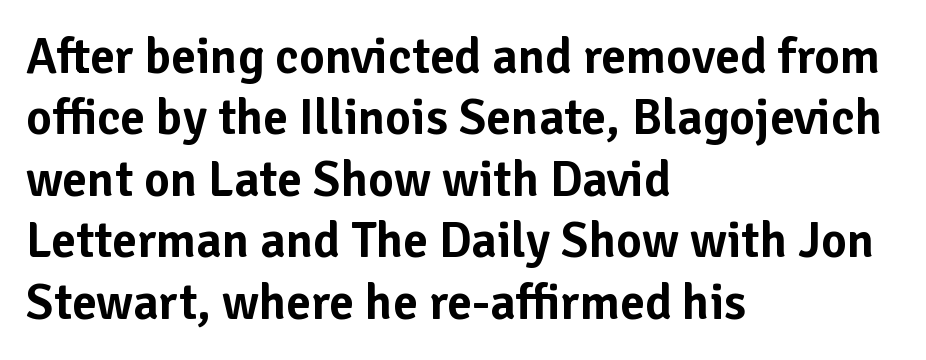
{"serif": "no", "italic": "no", "width": "normal", "stroke_contrast": "low", "x_height": "medium", "monospaced": "no", "underline": "no", "align": "left", "line_spacing_ratio": 1.23, "letter_spacing": "normal", "letter_spacing_em": 0.0, "glyph_px": 50}
